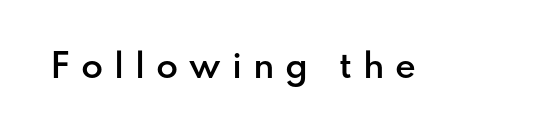
Q: Is the text bold? A: Semi-bold.
Q: Is the text italic (slanted)? A: No, it is upright.
Q: Is the typeface a serif or a sans-serif typeface? A: Sans-serif.
Q: Is the text underlined? A: No.
Q: Is the spacing between letters normal or unusually wide? A: Unusually wide.
Q: Width (condensed, normal, or wide)? A: Normal.
Q: Stroke contrast? A: Low.
Q: x-height? A: Small.
Q: Monospaced? A: No.
